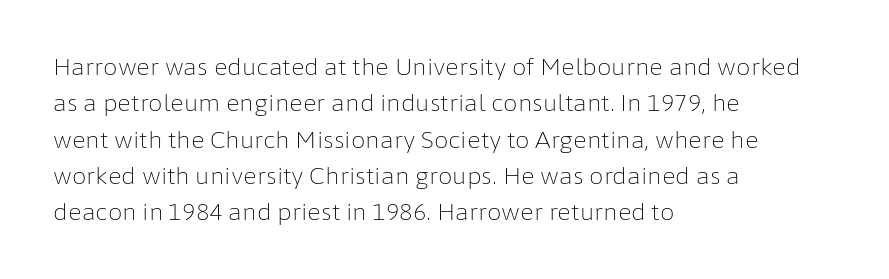
{"italic": "no", "bold": "no", "underline": "no", "align": "left", "line_spacing": "normal", "line_spacing_ratio": 1.58, "letter_spacing": "normal", "letter_spacing_em": 0.0, "glyph_px": 23}
